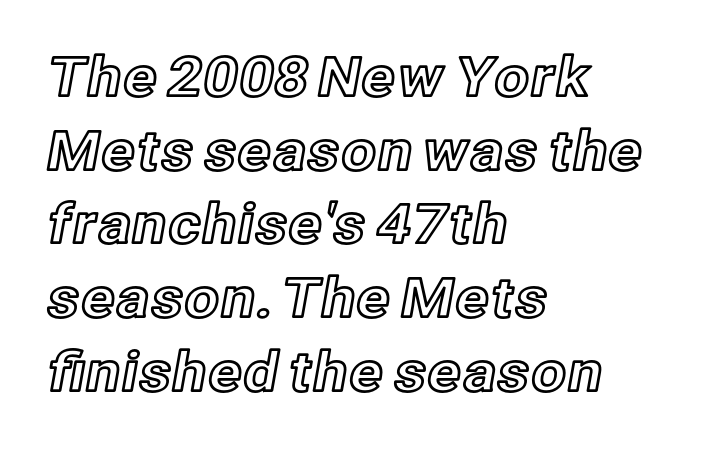
Q: Is the text italic (slanted)? A: Yes.
Q: Is the text underlined? A: No.
Q: How is the paragraph aligned? A: Left-aligned.
Q: Is the spacing between letters normal or unusually wide? A: Normal.
Q: Is the spacing between lines tight, normal or loose? A: Normal.
Q: Width (condensed, normal, or wide)? A: Normal.
Q: x-height? A: Medium.
Q: Monospaced? A: No.
